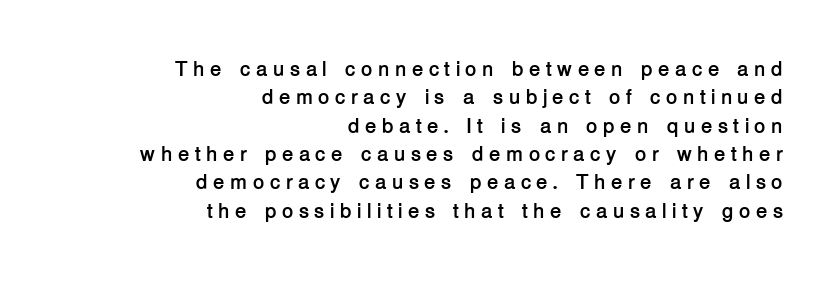
The image shows 21 px bold type, upright; set right-aligned, normal line spacing (1.35x), unusually wide letter spacing (+0.25 em), not underlined.
